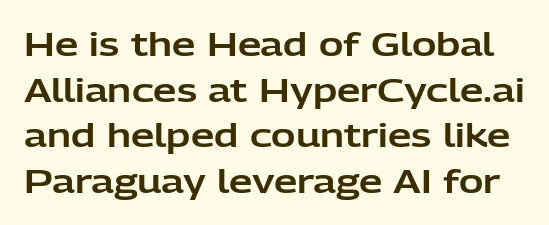
The image shows 33 px sans-serif type, upright; set normal line spacing (1.38x), normal letter spacing, not underlined; low stroke contrast and a medium x-height.
